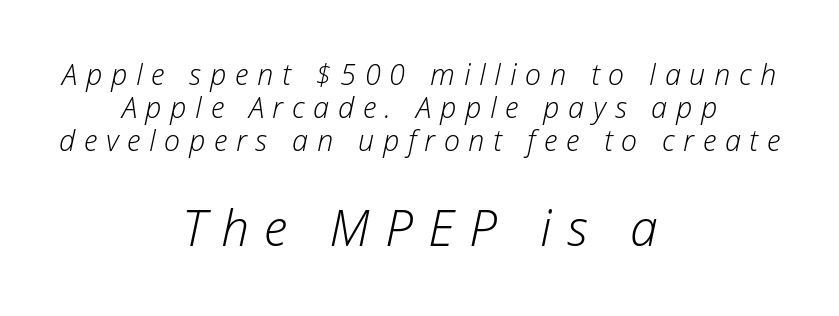
The font's italic variant was chosen for this text. Rule under the text: the space is simply empty. Look at the tracking — it's clearly loosened, letters drifting apart. Quick note: interline space is minimal. This is not heavy type; no bold has been used.
